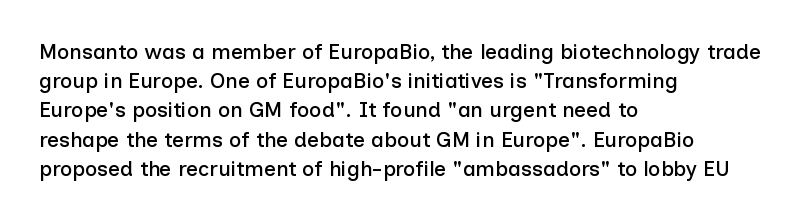
The image shows 21 px text type, upright; set left-aligned, normal line spacing (1.39x), normal letter spacing, not underlined.
